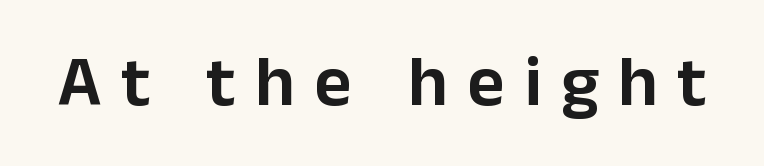
The image shows 72 px sans-serif type, upright; set unusually wide letter spacing (+0.27 em), not underlined; low stroke contrast and a medium x-height.
